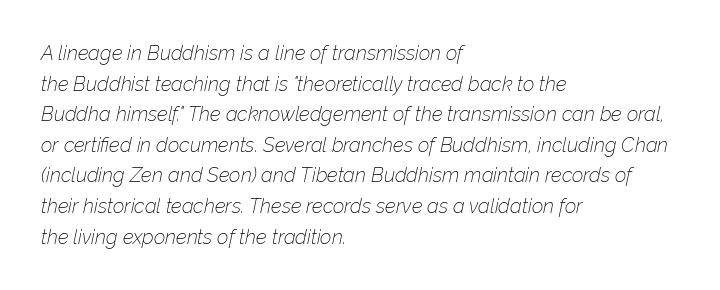
These lines stack with their left ends in a neat column. Counters stay open thanks to moderate or lighter strokes. Does the lettering tilt? It does — this is italic. How would I describe the line gaps? Plain and ordinary. The zone under the glyphs is completely vacant.
